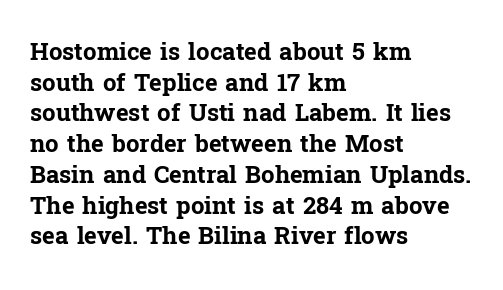
{"italic": "no", "bold": "yes", "underline": "no", "align": "left", "line_spacing": "normal", "line_spacing_ratio": 1.28, "letter_spacing": "normal", "letter_spacing_em": 0.0, "glyph_px": 24}
